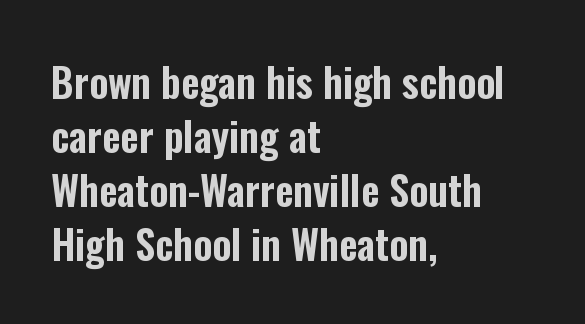
{"serif": "no", "italic": "no", "width": "condensed", "stroke_contrast": "low", "x_height": "medium", "monospaced": "no", "underline": "no", "align": "left", "line_spacing": "normal", "line_spacing_ratio": 1.35, "letter_spacing": "normal", "letter_spacing_em": 0.0, "glyph_px": 40}
